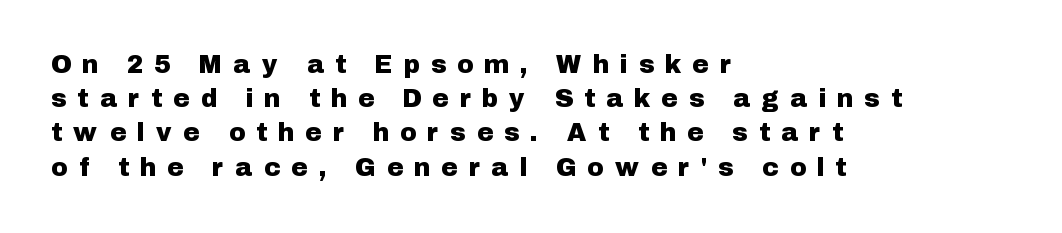
{"italic": "no", "underline": "no", "align": "left", "line_spacing": "normal", "line_spacing_ratio": 1.37, "letter_spacing": "wide", "letter_spacing_em": 0.5, "glyph_px": 25}
